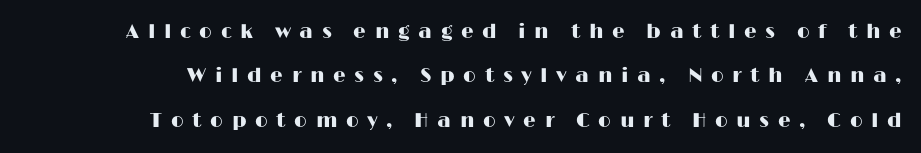
The image shows 20 px text type, upright; set loose line spacing (2.22x), unusually wide letter spacing (+0.43 em), not underlined.
